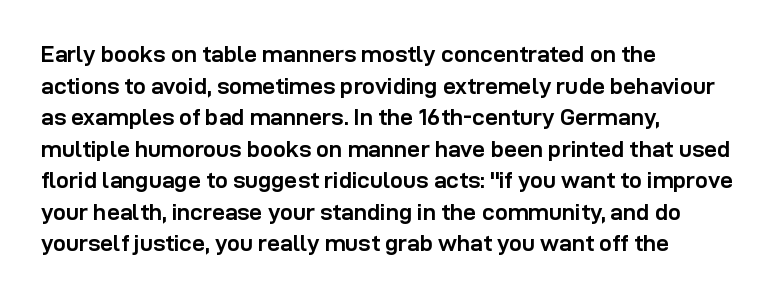
Q: Is the text bold? A: Yes.
Q: Is the text italic (slanted)? A: No, it is upright.
Q: Is the text underlined? A: No.
Q: How is the paragraph aligned? A: Left-aligned.
Q: Is the spacing between letters normal or unusually wide? A: Normal.
Q: Is the spacing between lines tight, normal or loose? A: Normal.
